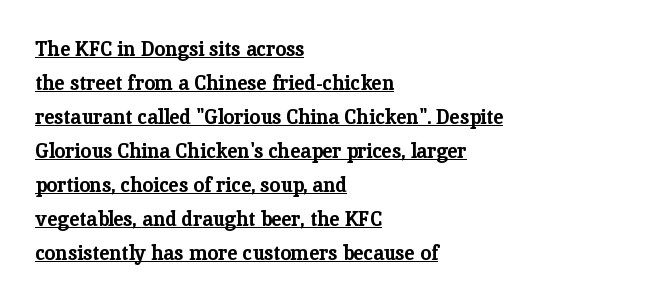
Q: Is the text bold? A: Yes.
Q: Is the text italic (slanted)? A: No, it is upright.
Q: Is the text underlined? A: Yes.
Q: How is the paragraph aligned? A: Left-aligned.
Q: Is the spacing between letters normal or unusually wide? A: Normal.
Q: Is the spacing between lines tight, normal or loose? A: Normal.
